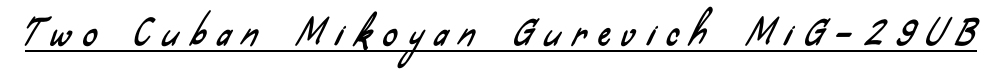
Q: Is the typeface a serif or a sans-serif typeface? A: Sans-serif.
Q: Is the text underlined? A: Yes.
Q: Is the spacing between letters normal or unusually wide? A: Unusually wide.
Q: Width (condensed, normal, or wide)? A: Condensed.
Q: Stroke contrast? A: Low.
Q: x-height? A: Small.
Q: Monospaced? A: No.
